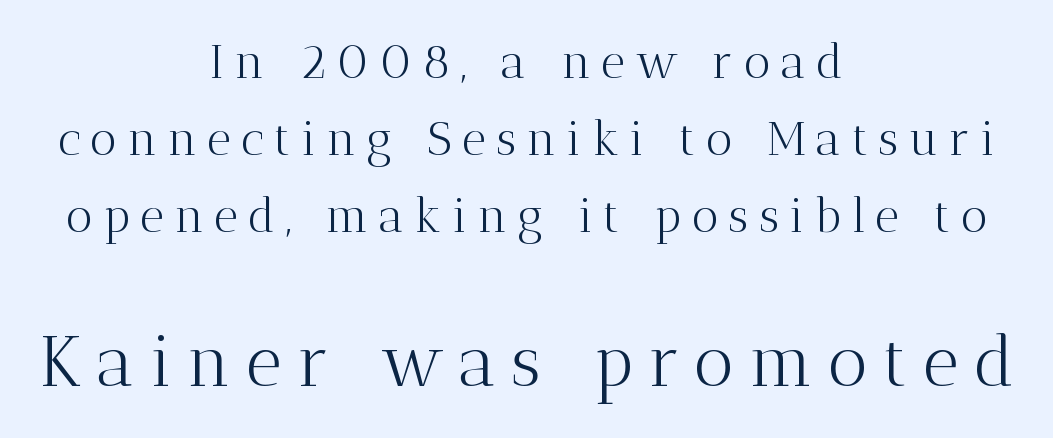
{"serif": "yes", "italic": "no", "bold": "no", "weight": "light", "width": "normal", "stroke_contrast": "medium", "x_height": "medium", "monospaced": "no", "underline": "no", "align": "center", "line_spacing": "normal", "line_spacing_ratio": 1.64, "letter_spacing": "wide", "letter_spacing_em": 0.22, "larger_block": "second", "size_ratio": 1.49, "glyph_px": 70}
